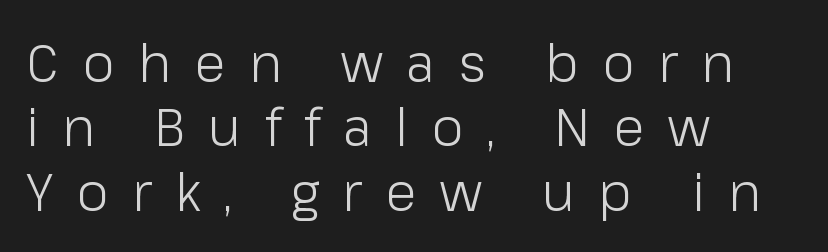
The image shows 52 px light sans-serif type, upright; set left-aligned, line spacing 1.24x, unusually wide letter spacing (+0.45 em), not underlined; low stroke contrast and a medium x-height.
